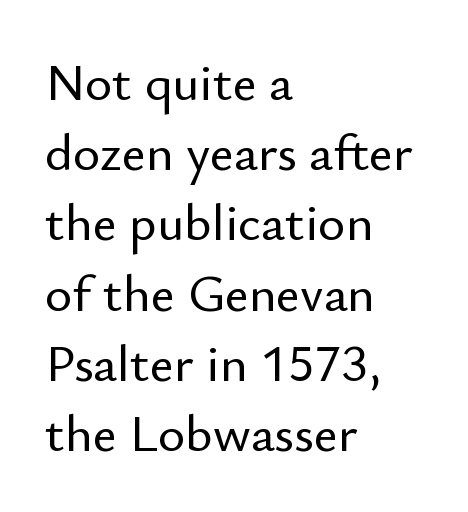
{"serif": "no", "italic": "no", "width": "normal", "stroke_contrast": "low", "x_height": "small", "monospaced": "no", "underline": "no", "align": "left", "line_spacing": "normal", "line_spacing_ratio": 1.35, "letter_spacing": "normal", "letter_spacing_em": 0.0, "glyph_px": 52}
